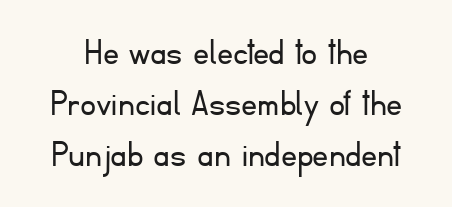
The image shows 40 px light sans-serif type, upright; set centered, normal line spacing (1.27x), normal letter spacing, not underlined; low stroke contrast and a small x-height.
